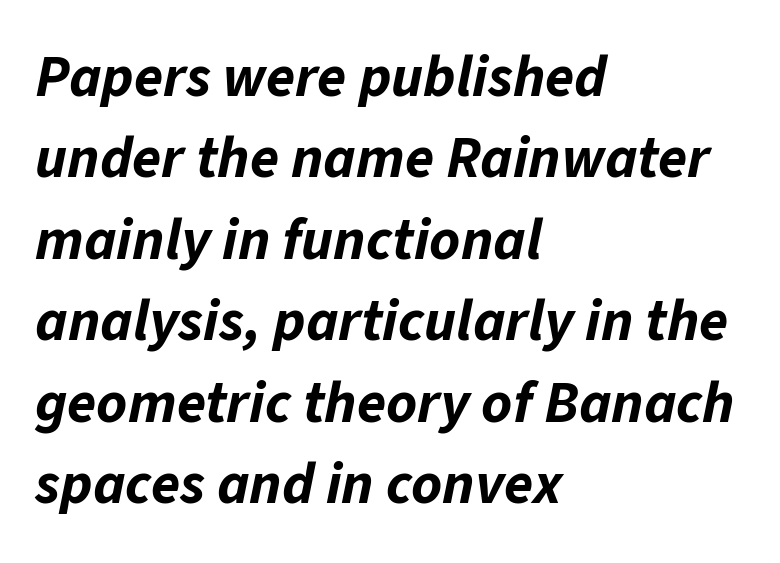
The image shows 59 px bold type, italic (leaning right); set left-aligned, normal line spacing (1.38x), normal letter spacing, not underlined; low stroke contrast and a medium x-height.
